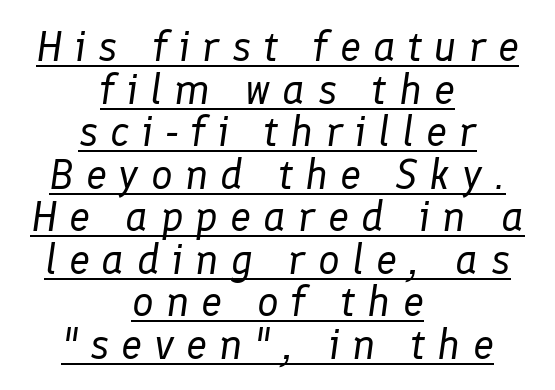
The image shows 43 px regular-weight type, italic (leaning right); set centered, tight line spacing (0.99x), unusually wide letter spacing (+0.28 em), underlined; low stroke contrast and a medium x-height.
